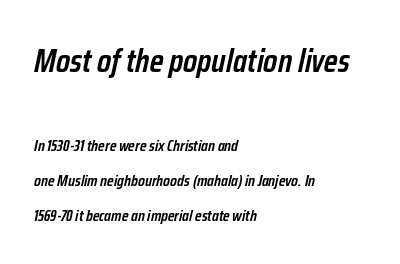
Q: Is the text bold? A: Semi-bold.
Q: Is the text italic (slanted)? A: Yes, it leans right by about 12 degrees.
Q: Is the text underlined? A: No.
Q: How is the paragraph aligned? A: Left-aligned.
Q: Is the spacing between letters normal or unusually wide? A: Normal.
Q: Is the spacing between lines tight, normal or loose? A: Loose.
Q: Which block of text is set in a larger size, the first (top) or the second (bottom)? A: The first (top) one.
Q: Width (condensed, normal, or wide)? A: Condensed.
Q: Stroke contrast? A: Low.
Q: x-height? A: Medium.
Q: Monospaced? A: No.
